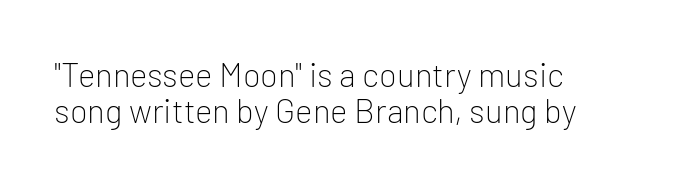
Q: Is the text bold? A: No.
Q: Is the text italic (slanted)? A: No, it is upright.
Q: Is the typeface a serif or a sans-serif typeface? A: Sans-serif.
Q: Is the text underlined? A: No.
Q: How is the paragraph aligned? A: Left-aligned.
Q: Is the spacing between letters normal or unusually wide? A: Normal.
Q: Is the spacing between lines tight, normal or loose? A: Tight.
Q: Width (condensed, normal, or wide)? A: Normal.
Q: Stroke contrast? A: Low.
Q: x-height? A: Medium.
Q: Monospaced? A: No.
